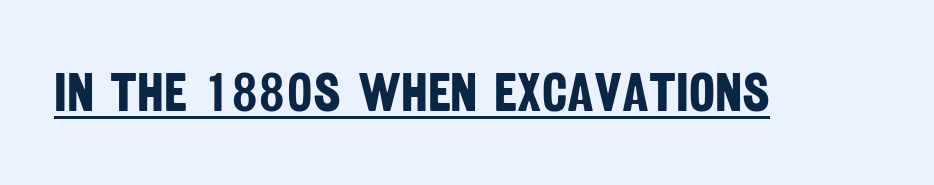
Q: Is the text bold? A: Yes.
Q: Is the typeface a serif or a sans-serif typeface? A: Sans-serif.
Q: Is the text underlined? A: Yes.
Q: Is the spacing between letters normal or unusually wide? A: Normal.
Q: Width (condensed, normal, or wide)? A: Condensed.
Q: Stroke contrast? A: Low.
Q: x-height? A: Large.
Q: Monospaced? A: No.
